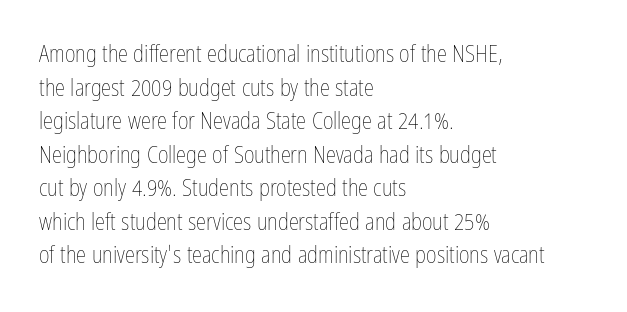
{"italic": "no", "bold": "no", "underline": "no", "align": "left", "line_spacing": "normal", "line_spacing_ratio": 1.46, "letter_spacing": "normal", "letter_spacing_em": 0.0, "glyph_px": 23}
